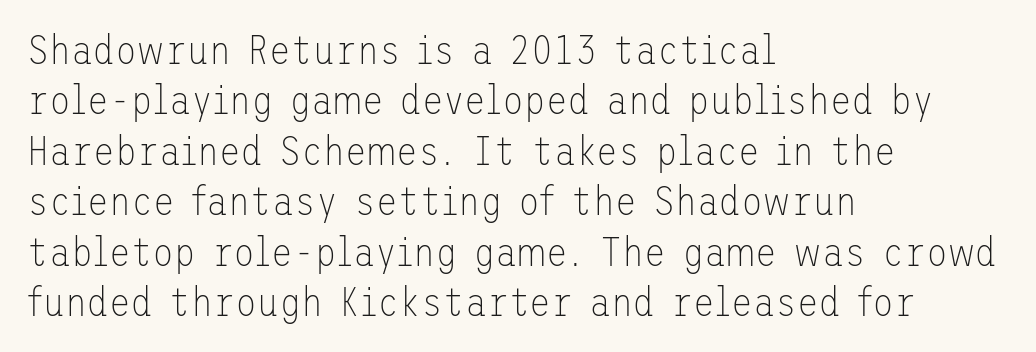
The image shows 40 px thin sans-serif type, upright; set left-aligned, normal line spacing (1.26x), normal letter spacing, not underlined; low stroke contrast and a medium x-height.
